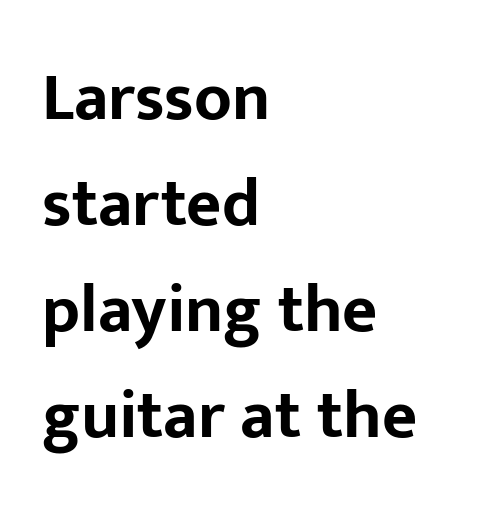
{"serif": "no", "italic": "no", "bold": "yes", "weight": "bold", "width": "normal", "stroke_contrast": "low", "x_height": "medium", "monospaced": "no", "underline": "no", "align": "left", "line_spacing": "normal", "line_spacing_ratio": 1.56, "letter_spacing": "normal", "letter_spacing_em": 0.0, "glyph_px": 68}
